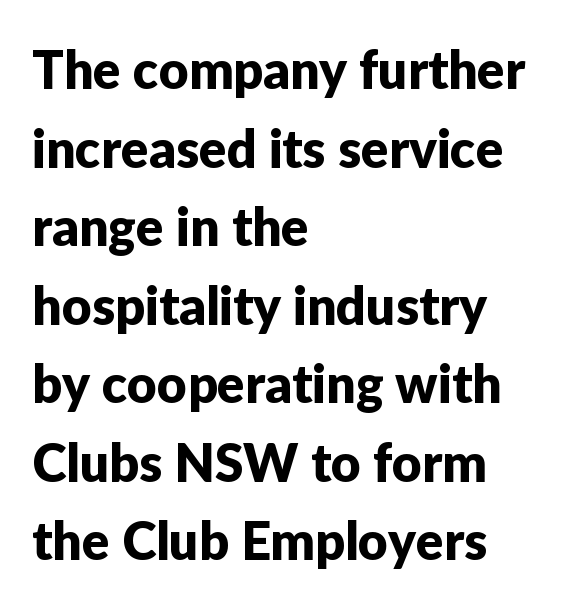
Q: Is the text italic (slanted)? A: No, it is upright.
Q: Is the typeface a serif or a sans-serif typeface? A: Sans-serif.
Q: Is the text underlined? A: No.
Q: How is the paragraph aligned? A: Left-aligned.
Q: Is the spacing between letters normal or unusually wide? A: Normal.
Q: Is the spacing between lines tight, normal or loose? A: Normal.
Q: Width (condensed, normal, or wide)? A: Normal.
Q: Stroke contrast? A: Low.
Q: x-height? A: Medium.
Q: Monospaced? A: No.
